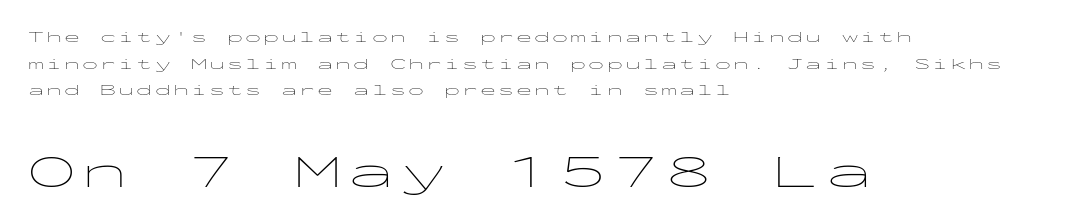
Q: Is the text bold? A: No.
Q: Is the text italic (slanted)? A: No, it is upright.
Q: Is the typeface a serif or a sans-serif typeface? A: Sans-serif.
Q: Is the text underlined? A: No.
Q: How is the paragraph aligned? A: Left-aligned.
Q: Is the spacing between lines tight, normal or loose? A: Normal.
Q: Which block of text is set in a larger size, the first (top) or the second (bottom)? A: The second (bottom) one.
Q: Width (condensed, normal, or wide)? A: Wide.
Q: Stroke contrast? A: Low.
Q: x-height? A: Medium.
Q: Monospaced? A: Yes.
